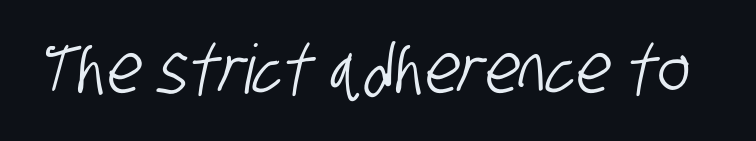
The image shows 68 px condensed sans-serif type; set normal letter spacing, not underlined; low stroke contrast and a large x-height.
